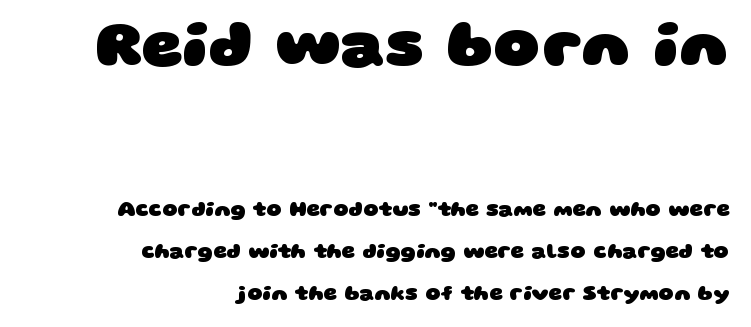
The image shows 64 px heavy, wide sans-serif type; set right-aligned, loose line spacing (2.0x), normal letter spacing, not underlined; the first (top) block is 3.05x larger; low stroke contrast and a large x-height.
